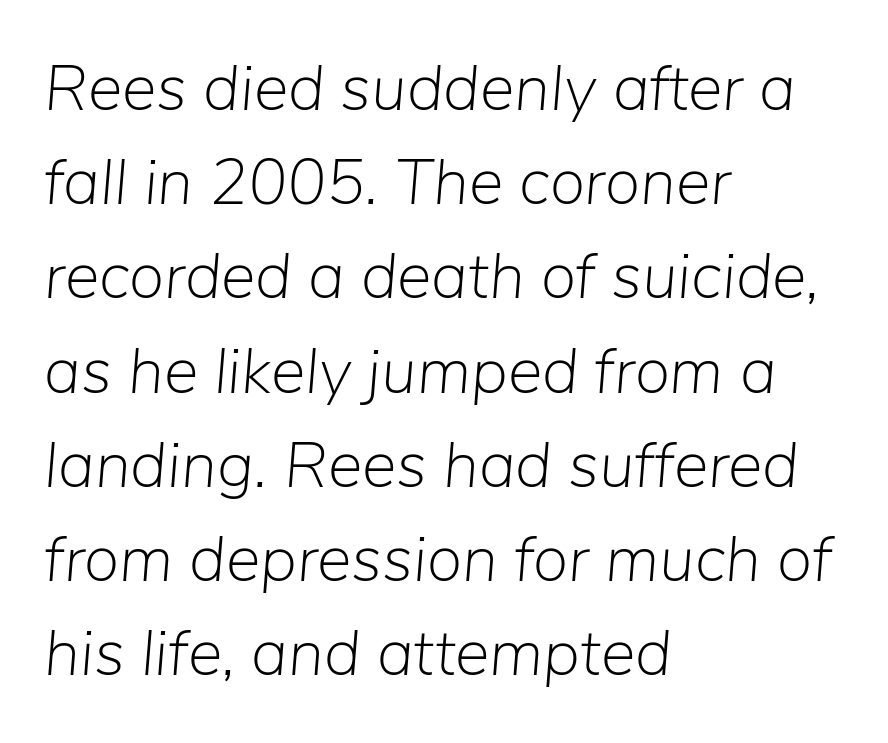
The image shows 65 px light type, italic (leaning right); set left-aligned, normal line spacing (1.45x), normal letter spacing, not underlined; low stroke contrast and a medium x-height.
